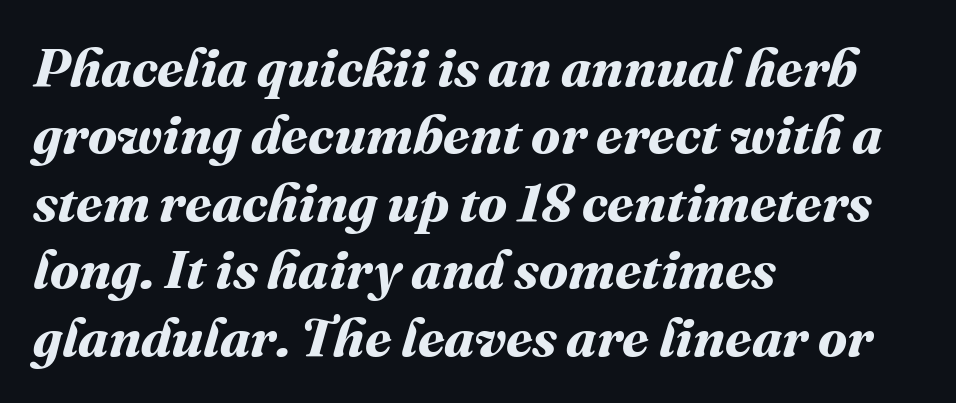
The image shows 54 px bold type; set left-aligned, normal line spacing (1.25x), normal letter spacing, not underlined; medium stroke contrast and a medium x-height.
